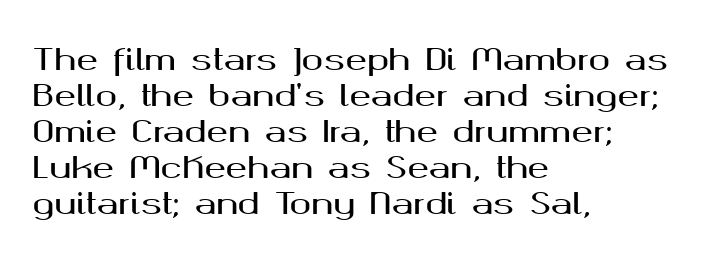
{"serif": "no", "italic": "no", "width": "wide", "stroke_contrast": "medium", "x_height": "medium", "monospaced": "no", "underline": "no", "align": "left", "line_spacing_ratio": 1.24, "letter_spacing": "normal", "letter_spacing_em": 0.0, "glyph_px": 29}
